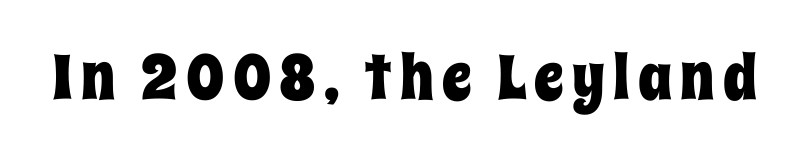
The image shows 63 px condensed type, upright; set not underlined; low stroke contrast and a large x-height.
